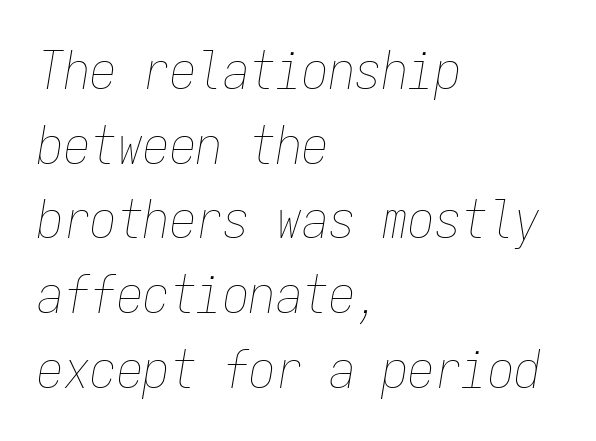
The image shows 53 px thin, condensed type, italic (leaning right), monospaced; set left-aligned, normal line spacing (1.41x), normal letter spacing, not underlined; low stroke contrast and a medium x-height.
